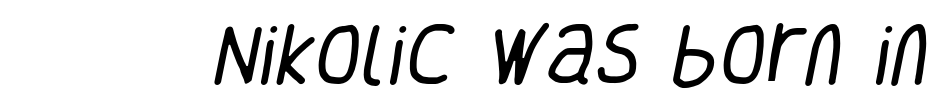
The image shows 68 px regular-weight, condensed sans-serif type; set normal letter spacing, not underlined; low stroke contrast and a large x-height.
